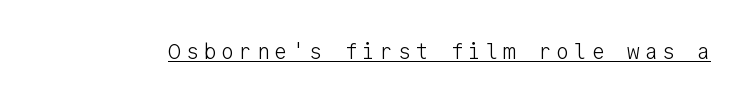
Q: Is the text bold? A: No.
Q: Is the text italic (slanted)? A: No, it is upright.
Q: Is the text underlined? A: Yes.
Q: Is the spacing between letters normal or unusually wide? A: Unusually wide.
